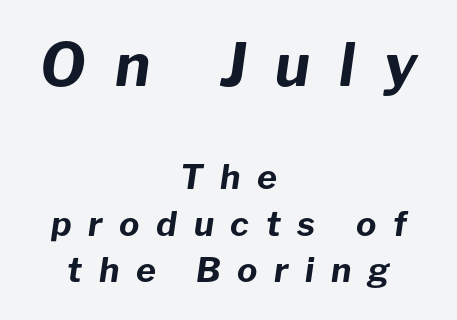
{"italic": "yes", "lean": "right", "slant_degrees": 8, "bold": "yes", "weight": "bold", "width": "normal", "stroke_contrast": "low", "x_height": "medium", "monospaced": "no", "underline": "no", "align": "center", "line_spacing": "normal", "line_spacing_ratio": 1.36, "letter_spacing": "wide", "letter_spacing_em": 0.49, "larger_block": "first", "size_ratio": 1.74, "glyph_px": 59}
